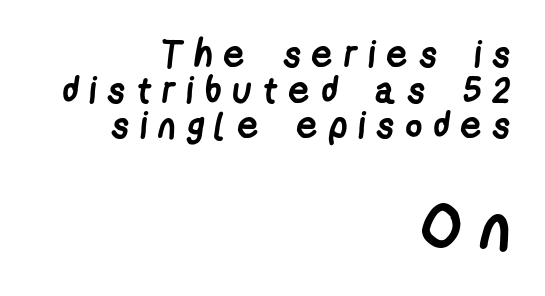
The image shows 65 px semibold, condensed sans-serif type; set right-aligned, tight line spacing (0.96x), unusually wide letter spacing (+0.3 em), not underlined; the second (bottom) block is 1.76x larger; low stroke contrast and a medium x-height.
